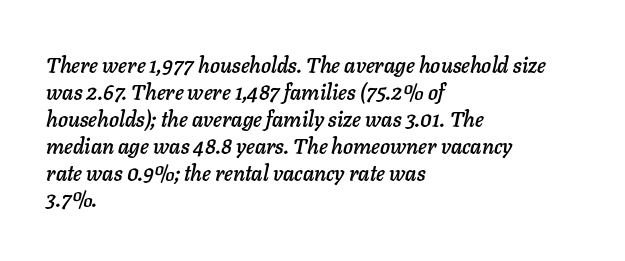
{"italic": "yes", "lean": "right", "slant_degrees": 11, "underline": "no", "align": "left", "line_spacing": "normal", "line_spacing_ratio": 1.28, "letter_spacing": "normal", "letter_spacing_em": 0.0, "glyph_px": 21}
